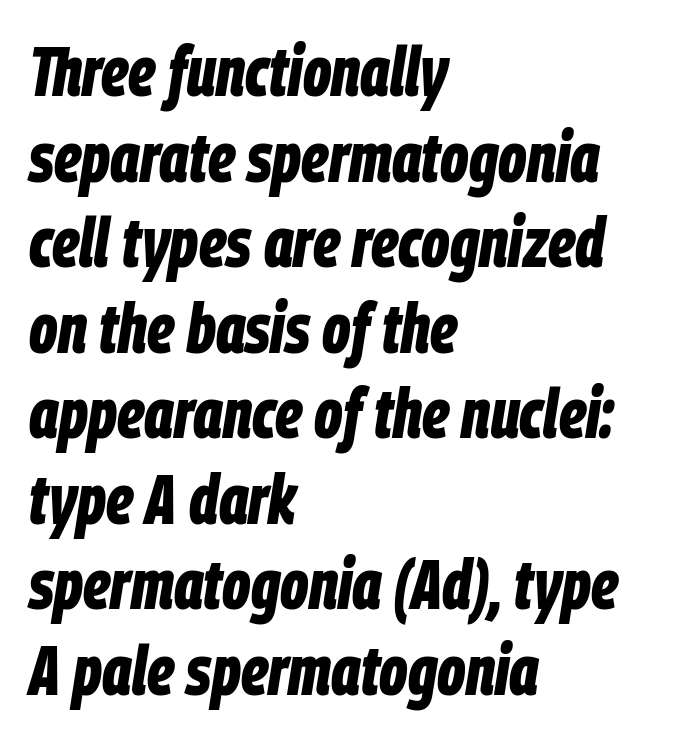
Posture: slanted. These lines are rendered in a variable-pitch font. Each line starts at the same left margin while the right side varies. This is heavy type, rendered in bold.
